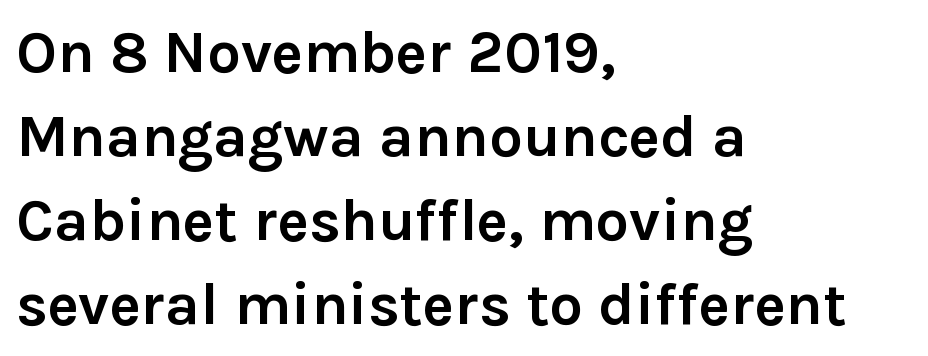
Each row of text sits above clean, open space. A typesetter would call this proportional, since set widths differ per character. Italic? Not at all — the glyphs are vertical. One glance says typical: line gaps are just what's usual. The tracking reads as untouched default to a designer's eye. Grotesque or geometric, the face here clearly has no serifs.
